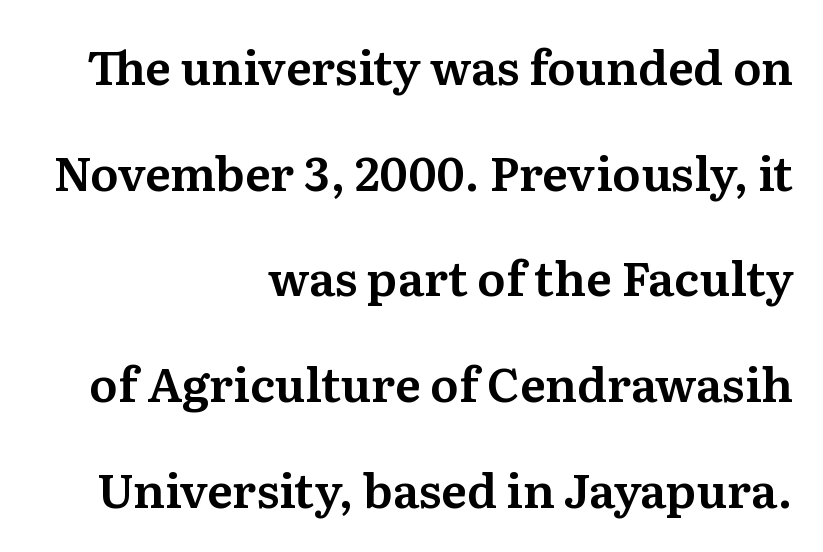
{"serif": "yes", "italic": "no", "width": "normal", "stroke_contrast": "medium", "x_height": "medium", "monospaced": "no", "underline": "no", "align": "right", "line_spacing": "loose", "line_spacing_ratio": 2.25, "letter_spacing": "normal", "letter_spacing_em": 0.0, "glyph_px": 47}
